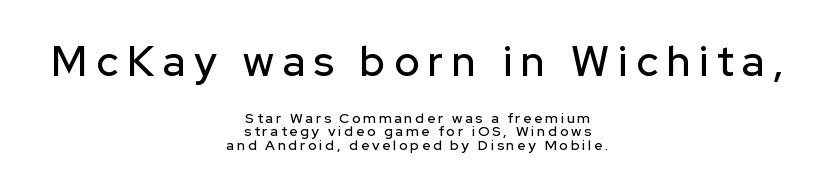
{"serif": "no", "italic": "no", "width": "normal", "stroke_contrast": "low", "x_height": "medium", "monospaced": "no", "underline": "no", "align": "center", "line_spacing": "tight", "line_spacing_ratio": 0.98, "letter_spacing": "wide", "letter_spacing_em": 0.21, "larger_block": "first", "size_ratio": 3.0, "glyph_px": 42}
